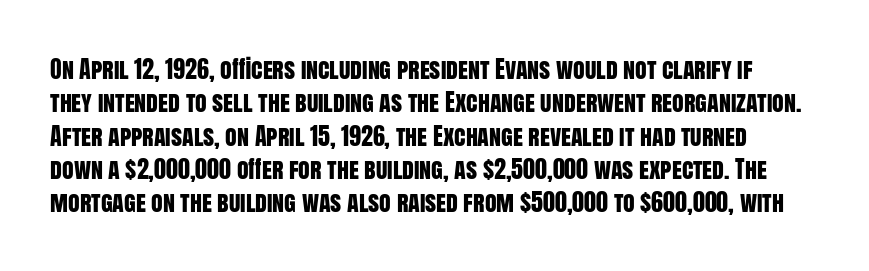
Q: Is the text italic (slanted)? A: No, it is upright.
Q: Is the text underlined? A: No.
Q: Is the spacing between letters normal or unusually wide? A: Normal.
Q: Is the spacing between lines tight, normal or loose? A: Normal.
